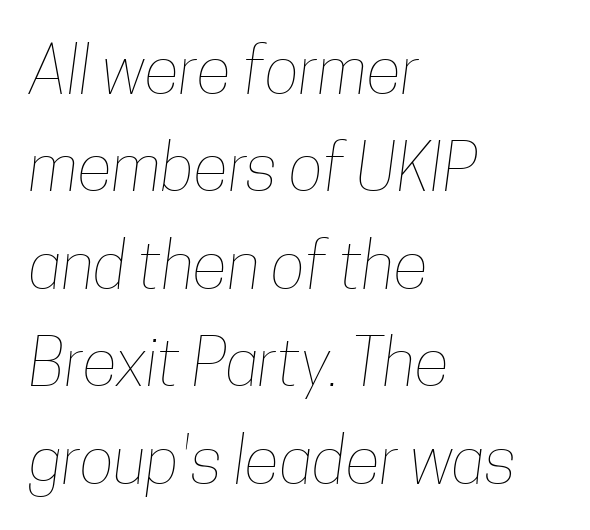
Q: Is the text bold? A: No.
Q: Is the text underlined? A: No.
Q: How is the paragraph aligned? A: Left-aligned.
Q: Is the spacing between letters normal or unusually wide? A: Normal.
Q: Is the spacing between lines tight, normal or loose? A: Normal.
Q: Width (condensed, normal, or wide)? A: Condensed.
Q: Stroke contrast? A: Low.
Q: x-height? A: Medium.
Q: Monospaced? A: No.
